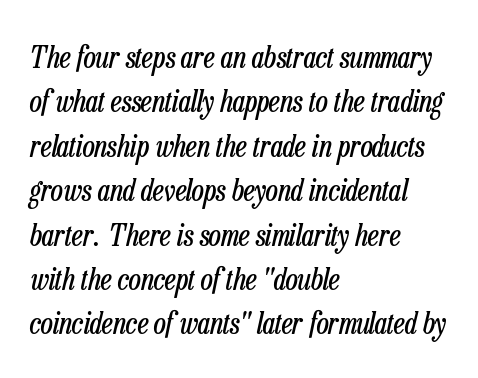
Q: Is the text bold? A: No.
Q: Is the text italic (slanted)? A: Yes, it leans right by about 13 degrees.
Q: Is the text underlined? A: No.
Q: How is the paragraph aligned? A: Left-aligned.
Q: Is the spacing between letters normal or unusually wide? A: Normal.
Q: Is the spacing between lines tight, normal or loose? A: Normal.
Q: Width (condensed, normal, or wide)? A: Condensed.
Q: Stroke contrast? A: Low.
Q: x-height? A: Medium.
Q: Monospaced? A: No.
